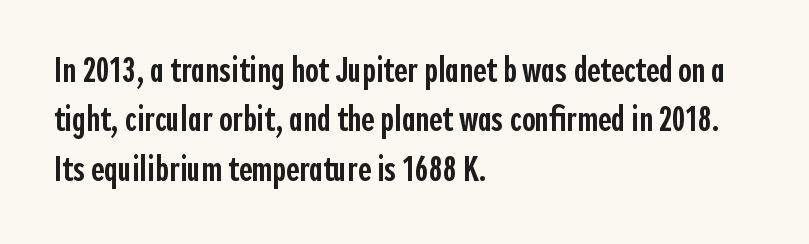
Stroke thickness is moderately raised; the sample reads as semibold. The block of text has a typical density, with ordinary space between rows. Do the letters lean? They stand straight. Casual observation: everything's shoved over to the left. Observe the ordinary spacing: letters are neighbours, not strangers. Think of a printed novel: that variable character pitch is what you see here.
